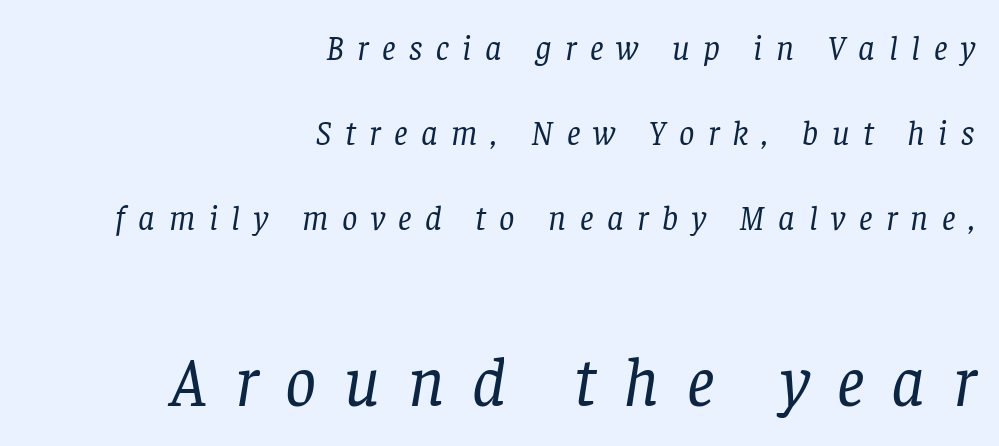
Q: Is the text bold? A: No.
Q: Is the text italic (slanted)? A: Yes, it leans right by about 8 degrees.
Q: Is the typeface a serif or a sans-serif typeface? A: Serif.
Q: Is the text underlined? A: No.
Q: How is the paragraph aligned? A: Right-aligned.
Q: Is the spacing between letters normal or unusually wide? A: Unusually wide.
Q: Is the spacing between lines tight, normal or loose? A: Loose.
Q: Which block of text is set in a larger size, the first (top) or the second (bottom)? A: The second (bottom) one.
Q: Width (condensed, normal, or wide)? A: Normal.
Q: Stroke contrast? A: Low.
Q: x-height? A: Large.
Q: Monospaced? A: No.
